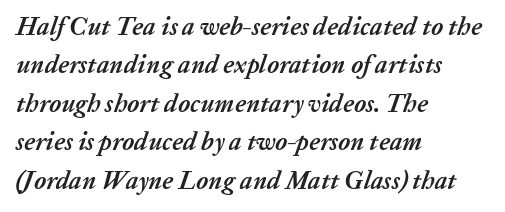
The leading is moderate, giving the passage an even texture. Nobody drew a line under any word here. The rag falls on the right side of this text block. The passage shown has conventional tracking throughout.
